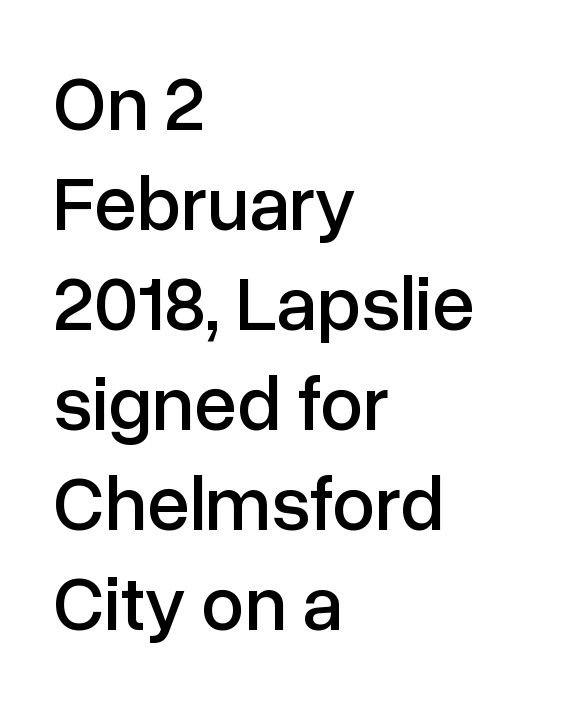
Reading down the block, your eye returns to a fixed left position each line. The rows are spaced the way most documents space them. Between one letter and the next there's only the usual sliver of space. Descenders hang freely into open space. Here the designer chose a conventional face with non-uniform glyph widths.
